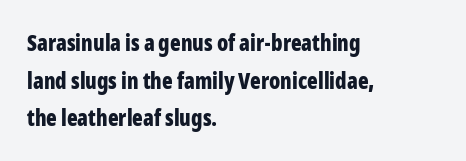
{"italic": "no", "bold": "yes", "underline": "no", "align": "left", "line_spacing_ratio": 1.71, "letter_spacing": "normal", "letter_spacing_em": 0.0, "glyph_px": 22}
